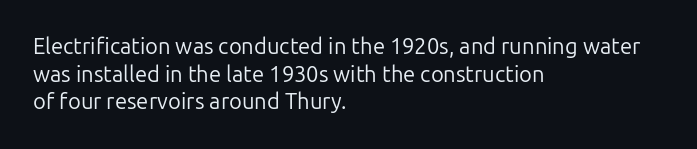
The image shows 22 px text type, upright; set left-aligned, normal line spacing (1.26x), normal letter spacing, not underlined.
